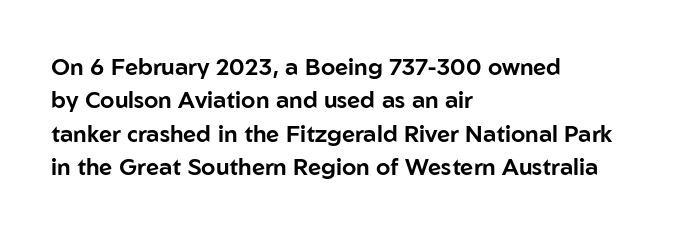
The rendering uses a moderate line-height, typical for paragraphs. These lines were composed using upright roman letters. The gaps between neighbouring characters are ordinary and unremarkable. Has an underline been added? It has not. Line starts are locked; line ends wander.
